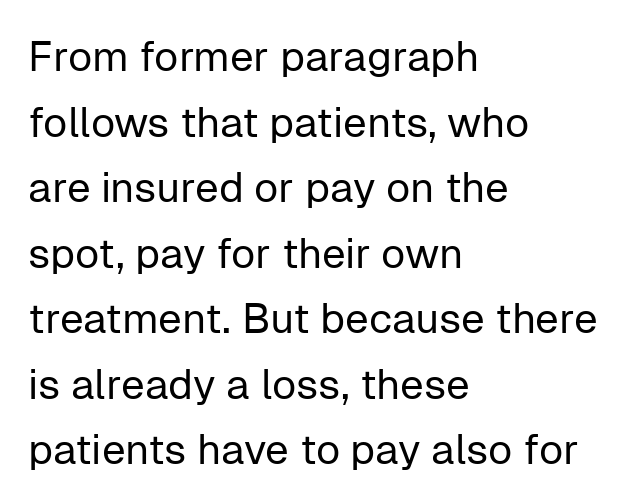
Q: Is the text bold? A: No.
Q: Is the text italic (slanted)? A: No, it is upright.
Q: Is the typeface a serif or a sans-serif typeface? A: Sans-serif.
Q: Is the text underlined? A: No.
Q: How is the paragraph aligned? A: Left-aligned.
Q: Is the spacing between letters normal or unusually wide? A: Normal.
Q: Is the spacing between lines tight, normal or loose? A: Normal.
Q: Width (condensed, normal, or wide)? A: Normal.
Q: Stroke contrast? A: Low.
Q: x-height? A: Medium.
Q: Monospaced? A: No.
